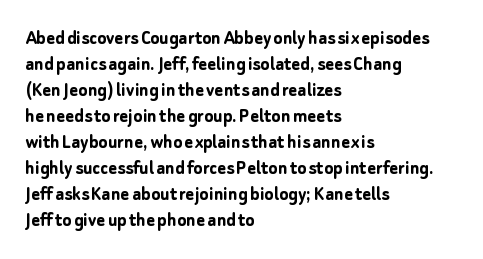
Q: Is the text bold? A: Yes.
Q: Is the text italic (slanted)? A: No, it is upright.
Q: Is the text underlined? A: No.
Q: How is the paragraph aligned? A: Left-aligned.
Q: Is the spacing between letters normal or unusually wide? A: Normal.
